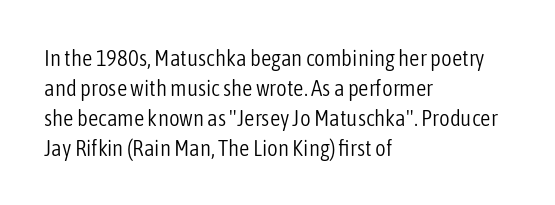
Q: Is the text bold? A: No.
Q: Is the text italic (slanted)? A: No, it is upright.
Q: Is the text underlined? A: No.
Q: How is the paragraph aligned? A: Left-aligned.
Q: Is the spacing between letters normal or unusually wide? A: Normal.
Q: Is the spacing between lines tight, normal or loose? A: Normal.
